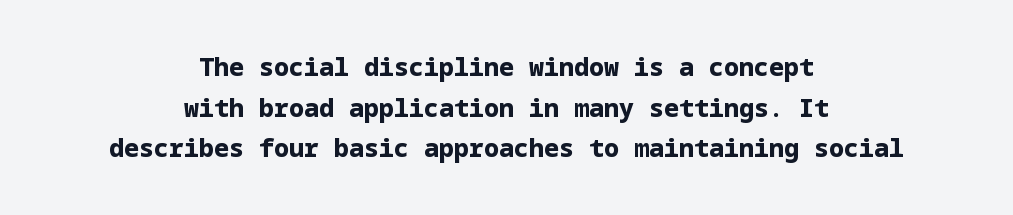
The image shows 25 px bold type, upright; set centered, normal line spacing (1.63x), normal letter spacing, not underlined.
